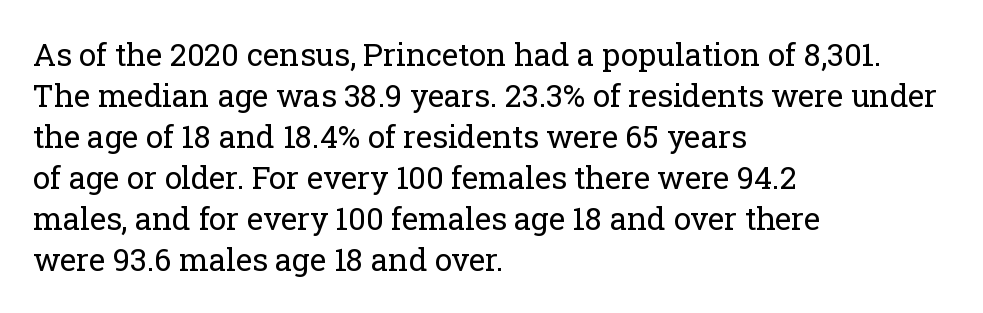
Honestly, the letter spacing is just normal — you wouldn't notice it. A classic flush-left, rag-right setting is used for this passage. In terms of letterform style, serifs are clearly present. The rendering uses a moderate line-height, typical for paragraphs. On a weight scale, this lands at 450 or below. In terms of posture, this sample is upright.
